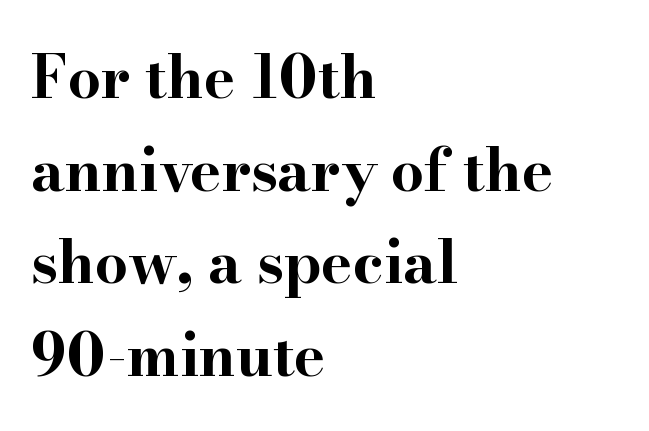
Short note: letters normally spaced. A typesetter would label this face a serif. Normally led — the rows are evenly, conventionally spaced. A typesetter would call this proportional, since set widths differ per character. The baseline area is clear. Characters remain perfectly vertical along every line.
